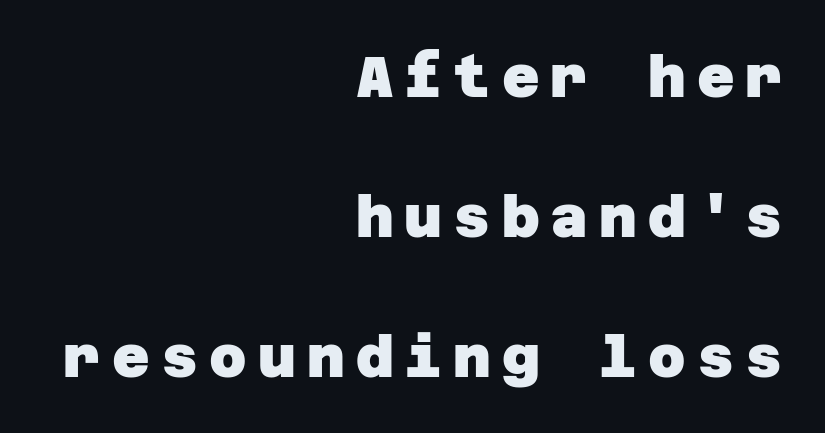
{"serif": "no", "bold": "yes", "weight": "heavy", "width": "normal", "stroke_contrast": "low", "x_height": "large", "underline": "no", "align": "right", "line_spacing": "loose", "line_spacing_ratio": 2.41, "glyph_px": 58}
